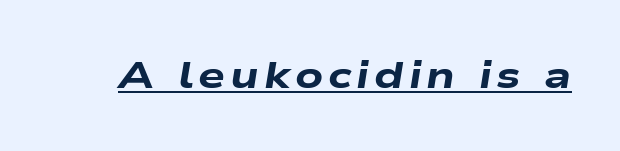
{"italic": "yes", "lean": "right", "slant_degrees": 9, "bold": "yes", "weight": "heavy", "width": "wide", "stroke_contrast": "low", "x_height": "medium", "monospaced": "no", "underline": "yes", "glyph_px": 38}
